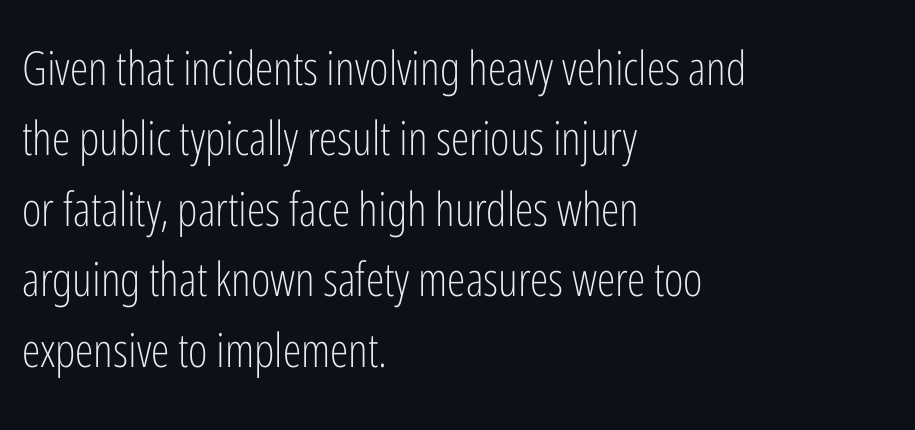
{"serif": "no", "italic": "no", "bold": "no", "weight": "light", "width": "condensed", "stroke_contrast": "low", "x_height": "medium", "monospaced": "no", "underline": "no", "align": "left", "line_spacing": "normal", "line_spacing_ratio": 1.5, "letter_spacing": "normal", "letter_spacing_em": 0.0, "glyph_px": 47}
